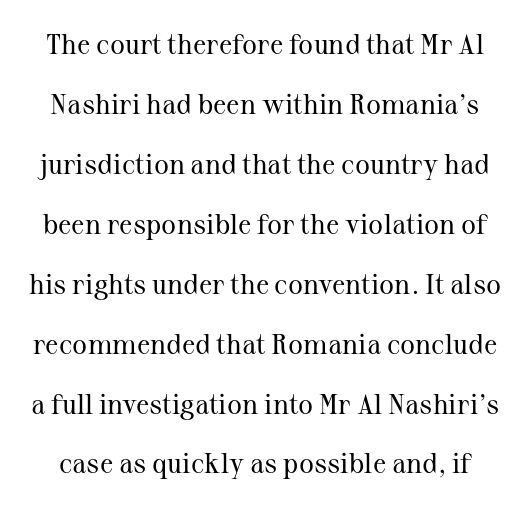
Q: Is the text bold? A: No.
Q: Is the text italic (slanted)? A: No, it is upright.
Q: Is the typeface a serif or a sans-serif typeface? A: Serif.
Q: Is the text underlined? A: No.
Q: Is the spacing between letters normal or unusually wide? A: Normal.
Q: Is the spacing between lines tight, normal or loose? A: Loose.
Q: Width (condensed, normal, or wide)? A: Normal.
Q: Stroke contrast? A: Medium.
Q: x-height? A: Medium.
Q: Monospaced? A: No.
